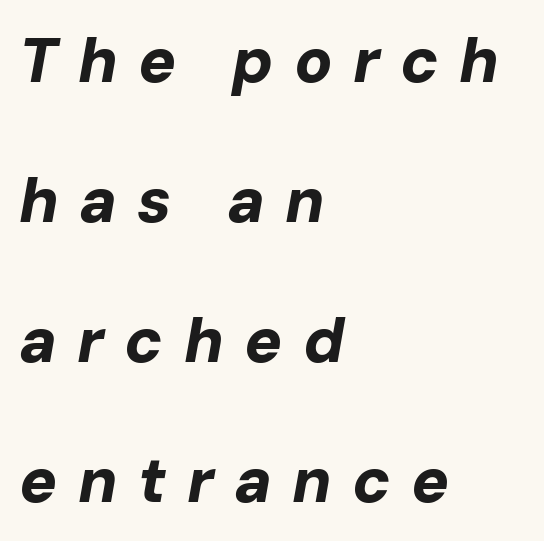
{"italic": "yes", "lean": "right", "slant_degrees": 10, "bold": "yes", "weight": "bold", "width": "normal", "stroke_contrast": "low", "x_height": "medium", "monospaced": "no", "underline": "no", "align": "left", "line_spacing": "loose", "line_spacing_ratio": 2.22, "letter_spacing": "wide", "letter_spacing_em": 0.32, "glyph_px": 63}
